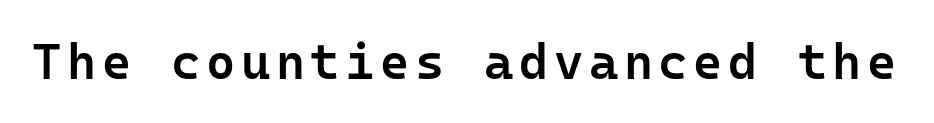
The image shows 50 px semibold sans-serif type, upright, monospaced; set not underlined; low stroke contrast and a medium x-height.
